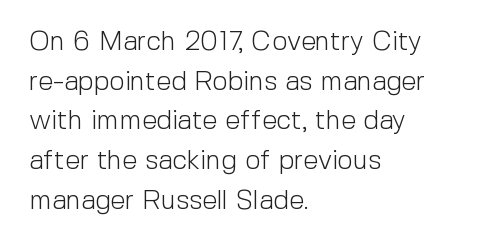
Notice how descenders clear the ascenders below comfortably — that's standard leading. Inter-character spacing is left at the font's built-in metrics. Bare-footed words on every line. The strokes are not fattened; the text isn't bold. A student would call this left alignment; a typographer would say flush left, rag right.
